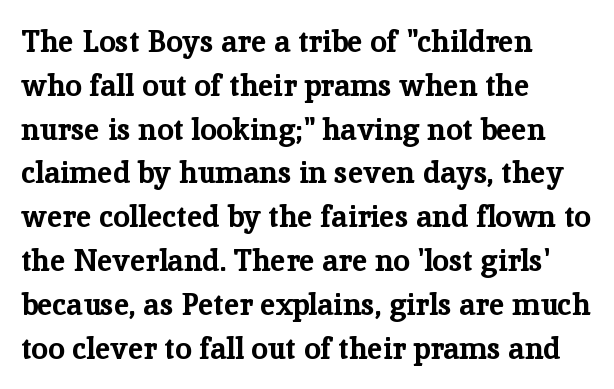
Tall strokes in this sample are plumb rather than angled. Each letter keeps its own natural width here, so spacing adapts to shape. Characters follow at the spacing the type designer built in. The space directly below the letters is spotless.
